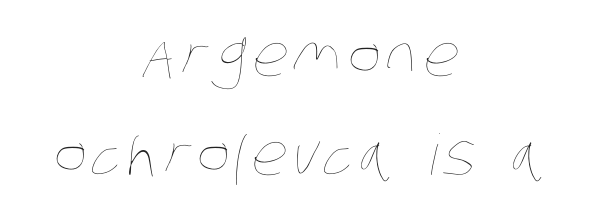
The image shows 56 px thin, condensed type; set centered, line spacing 1.76x, not underlined; low stroke contrast and a large x-height.
